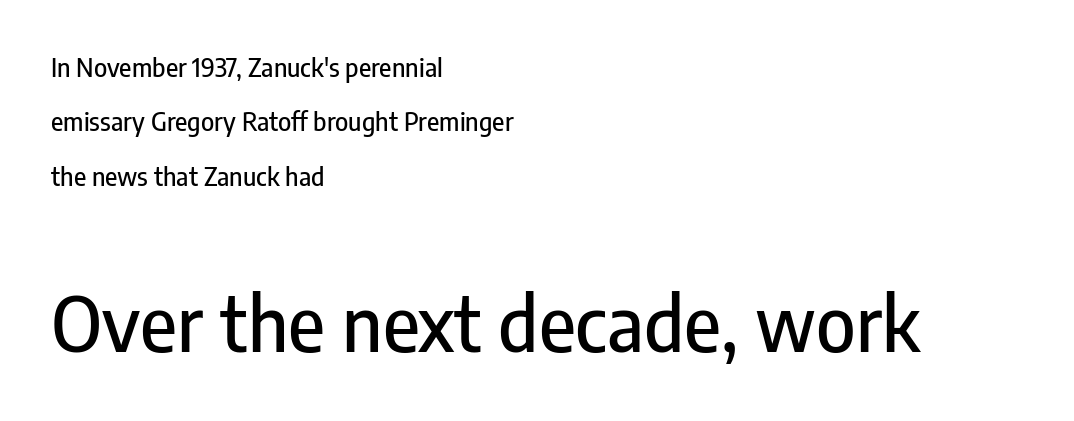
The image shows 75 px condensed sans-serif type, upright; set left-aligned, loose line spacing (2.18x), normal letter spacing, not underlined; the second (bottom) block is 3.0x larger; low stroke contrast and a medium x-height.
